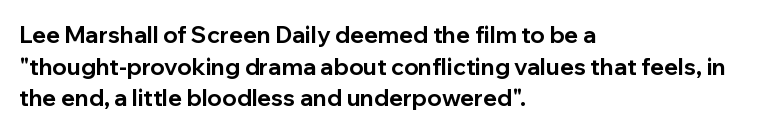
One glance says typical: line gaps are just what's usual. The letters stand upright; this is a roman face. These lines stack with their left ends in a neat column. Bold? Absolutely — the strokes are thick and heavy.
